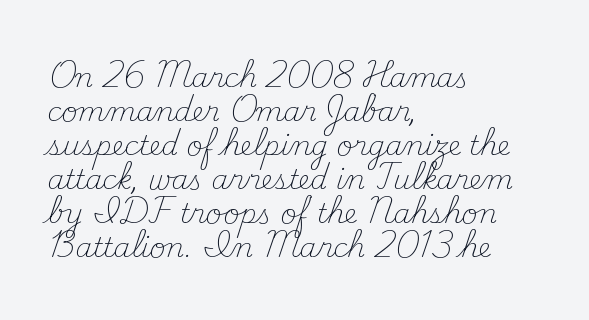
The image shows 27 px text type; set left-aligned, normal line spacing (1.26x), normal letter spacing, not underlined.
